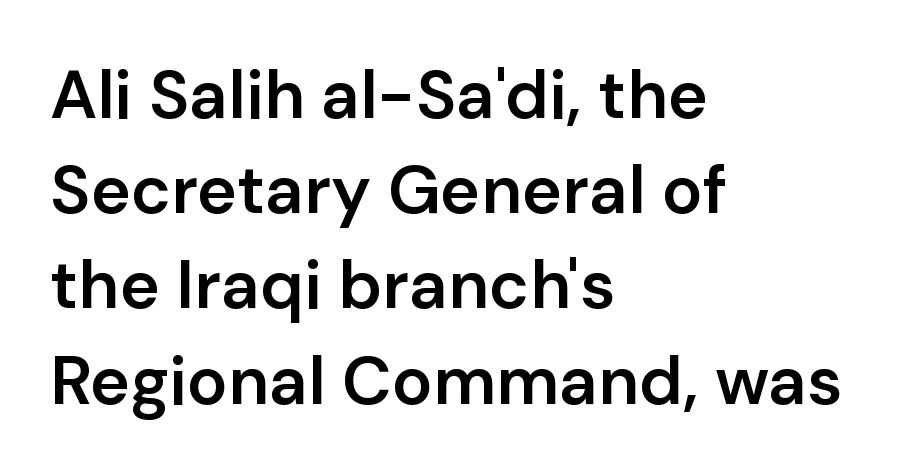
{"serif": "no", "italic": "no", "bold": "semi", "weight": "semibold", "width": "normal", "stroke_contrast": "low", "x_height": "medium", "monospaced": "no", "underline": "no", "align": "left", "line_spacing": "normal", "line_spacing_ratio": 1.4, "letter_spacing": "normal", "letter_spacing_em": 0.0, "glyph_px": 68}
